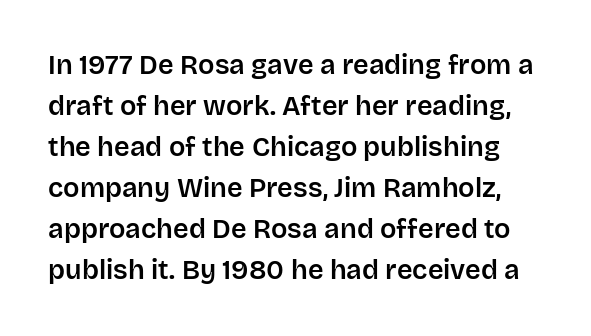
{"italic": "no", "underline": "no", "line_spacing": "normal", "line_spacing_ratio": 1.52, "letter_spacing": "normal", "letter_spacing_em": 0.0, "glyph_px": 27}
